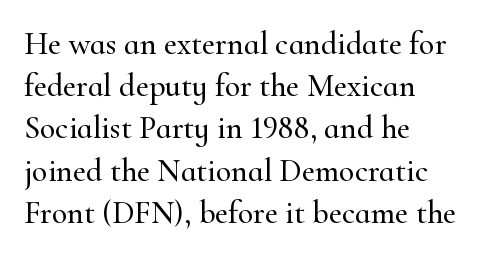
The image shows 32 px serif type, upright; set left-aligned, normal line spacing (1.32x), normal letter spacing, not underlined; high stroke contrast and a small x-height.
